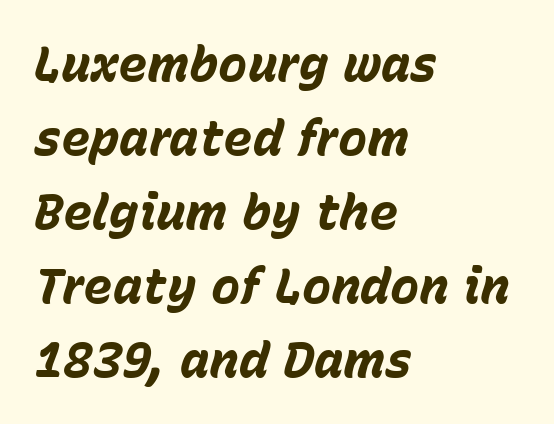
The image shows 49 px bold type, italic (leaning right); set left-aligned, normal line spacing (1.51x), normal letter spacing, not underlined; low stroke contrast and a medium x-height.
